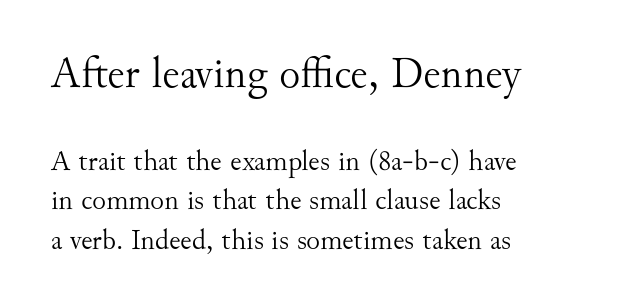
{"serif": "yes", "italic": "no", "bold": "no", "weight": "light", "width": "normal", "stroke_contrast": "medium", "x_height": "small", "monospaced": "no", "underline": "no", "align": "left", "line_spacing": "normal", "line_spacing_ratio": 1.36, "letter_spacing": "normal", "letter_spacing_em": 0.0, "larger_block": "first", "size_ratio": 1.52, "glyph_px": 44}
